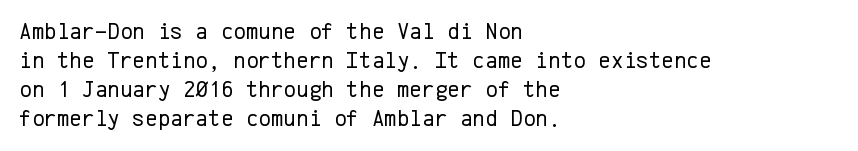
The image shows 24 px text type, upright; set left-aligned, line spacing 1.21x, normal letter spacing, not underlined.
